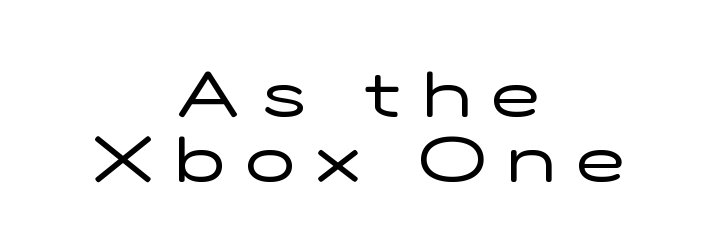
Q: Is the text bold? A: No.
Q: Is the text italic (slanted)? A: No, it is upright.
Q: Is the typeface a serif or a sans-serif typeface? A: Sans-serif.
Q: Is the text underlined? A: No.
Q: How is the paragraph aligned? A: Centered.
Q: Is the spacing between letters normal or unusually wide? A: Unusually wide.
Q: Is the spacing between lines tight, normal or loose? A: Tight.
Q: Width (condensed, normal, or wide)? A: Wide.
Q: Stroke contrast? A: Low.
Q: x-height? A: Medium.
Q: Monospaced? A: No.
